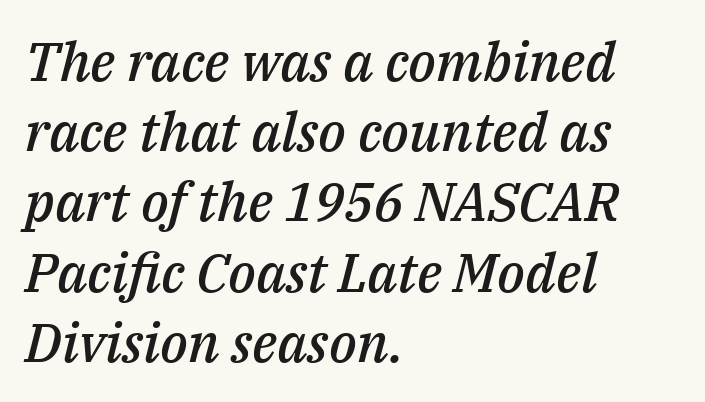
Q: Is the text bold? A: Semi-bold.
Q: Is the text italic (slanted)? A: Yes, it leans right by about 14 degrees.
Q: Is the text underlined? A: No.
Q: How is the paragraph aligned? A: Left-aligned.
Q: Is the spacing between letters normal or unusually wide? A: Normal.
Q: Is the spacing between lines tight, normal or loose? A: Normal.
Q: Width (condensed, normal, or wide)? A: Normal.
Q: Stroke contrast? A: Medium.
Q: x-height? A: Medium.
Q: Monospaced? A: No.
